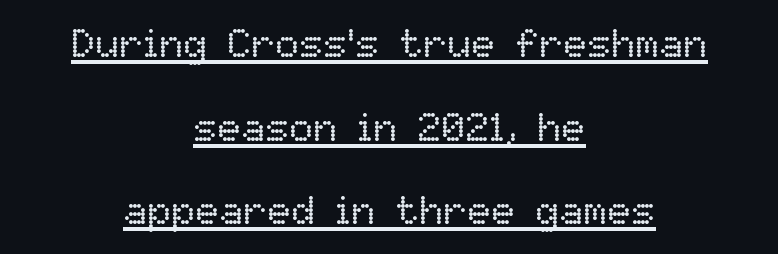
Q: Is the text bold? A: No.
Q: Is the text italic (slanted)? A: No, it is upright.
Q: Is the text underlined? A: Yes.
Q: How is the paragraph aligned? A: Centered.
Q: Is the spacing between letters normal or unusually wide? A: Normal.
Q: Is the spacing between lines tight, normal or loose? A: Loose.
Q: Width (condensed, normal, or wide)? A: Normal.
Q: Stroke contrast? A: Low.
Q: x-height? A: Medium.
Q: Monospaced? A: No.
